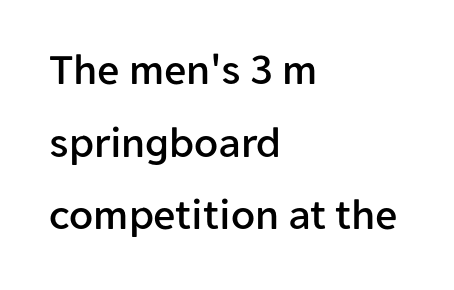
Q: Is the text italic (slanted)? A: No, it is upright.
Q: Is the typeface a serif or a sans-serif typeface? A: Sans-serif.
Q: Is the text underlined? A: No.
Q: How is the paragraph aligned? A: Left-aligned.
Q: Is the spacing between letters normal or unusually wide? A: Normal.
Q: Is the spacing between lines tight, normal or loose? A: Normal.
Q: Width (condensed, normal, or wide)? A: Normal.
Q: Stroke contrast? A: Low.
Q: x-height? A: Medium.
Q: Monospaced? A: No.
